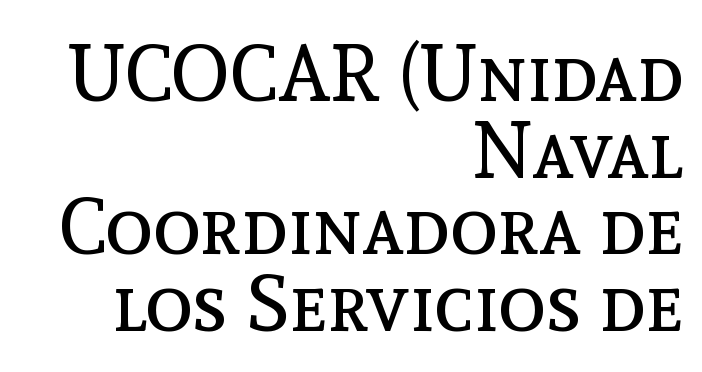
Q: Is the text bold? A: No.
Q: Is the text italic (slanted)? A: No, it is upright.
Q: Is the text underlined? A: No.
Q: How is the paragraph aligned? A: Right-aligned.
Q: Is the spacing between letters normal or unusually wide? A: Normal.
Q: Is the spacing between lines tight, normal or loose? A: Tight.
Q: Width (condensed, normal, or wide)? A: Normal.
Q: x-height? A: Medium.
Q: Monospaced? A: No.
